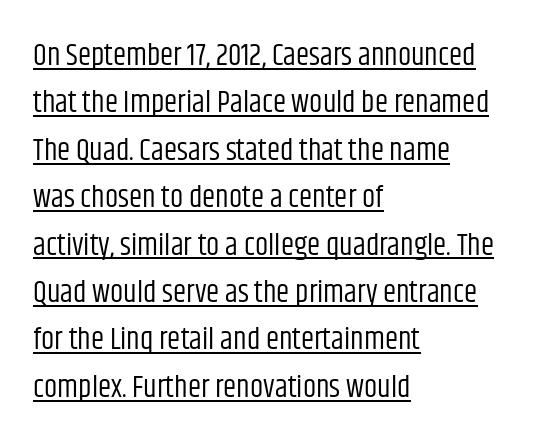
The rendering uses a moderate line-height, typical for paragraphs. The lettering holds an erect, upright posture throughout. These lines are rendered in a variable-pitch font. The lines in this sample share a left origin and differ only in where they stop. Underlined type.
